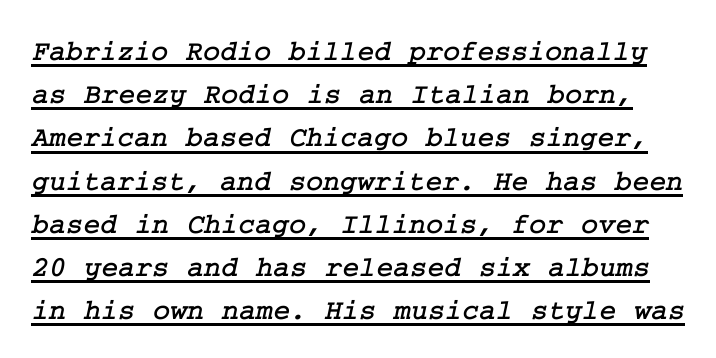
Descenders here cross a horizontal rule under the line. The type family on display is of the serif kind. A typesetter would call this zero additional tracking. Quick note: interline space is typical.
